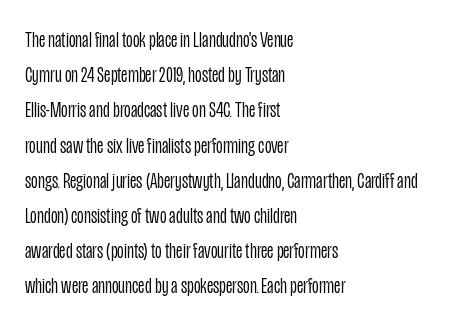
The image shows 23 px text type, upright; set left-aligned, normal line spacing (1.53x), normal letter spacing, not underlined.
